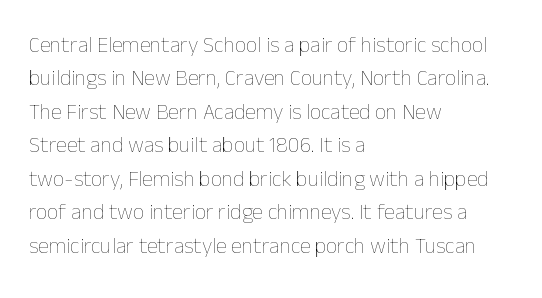
The image shows 22 px text type, upright; set left-aligned, normal line spacing (1.52x), normal letter spacing, not underlined.
